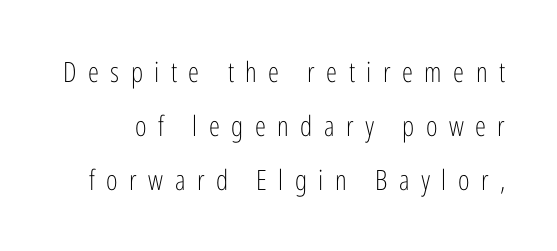
The image shows 28 px light, condensed sans-serif type, upright; set loose line spacing (1.92x), unusually wide letter spacing (+0.41 em), not underlined; low stroke contrast and a medium x-height.
